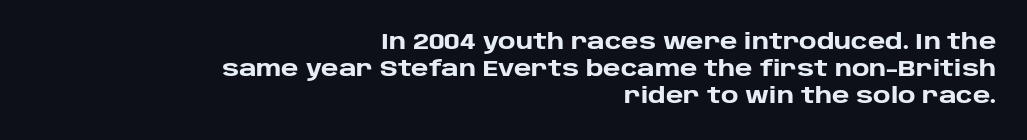
The image shows 22 px bold type, upright; set right-aligned, line spacing 1.22x, normal letter spacing, not underlined.
